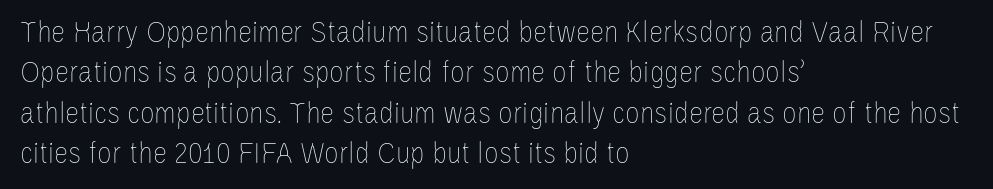
{"italic": "no", "bold": "no", "weight": "thin", "width": "condensed", "stroke_contrast": "low", "x_height": "large", "monospaced": "no", "underline": "no", "align": "left", "line_spacing": "normal", "line_spacing_ratio": 1.26, "letter_spacing": "normal", "letter_spacing_em": 0.0, "glyph_px": 32}
